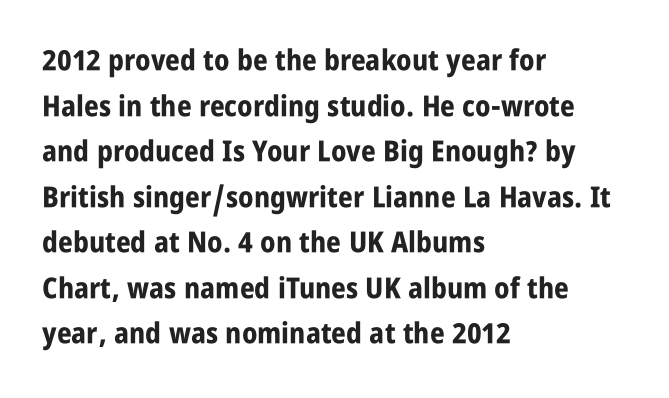
Q: Is the text bold? A: Yes.
Q: Is the text italic (slanted)? A: No, it is upright.
Q: Is the typeface a serif or a sans-serif typeface? A: Sans-serif.
Q: Is the text underlined? A: No.
Q: How is the paragraph aligned? A: Left-aligned.
Q: Is the spacing between letters normal or unusually wide? A: Normal.
Q: Is the spacing between lines tight, normal or loose? A: Normal.
Q: Width (condensed, normal, or wide)? A: Condensed.
Q: Stroke contrast? A: Low.
Q: x-height? A: Large.
Q: Monospaced? A: No.
